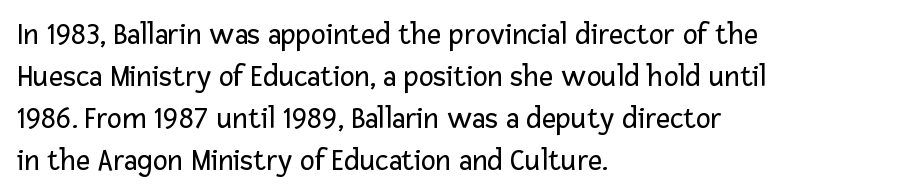
{"serif": "no", "italic": "no", "bold": "no", "weight": "regular", "width": "normal", "stroke_contrast": "low", "x_height": "medium", "monospaced": "no", "underline": "no", "align": "left", "line_spacing": "normal", "line_spacing_ratio": 1.35, "letter_spacing": "normal", "letter_spacing_em": 0.0, "glyph_px": 31}
